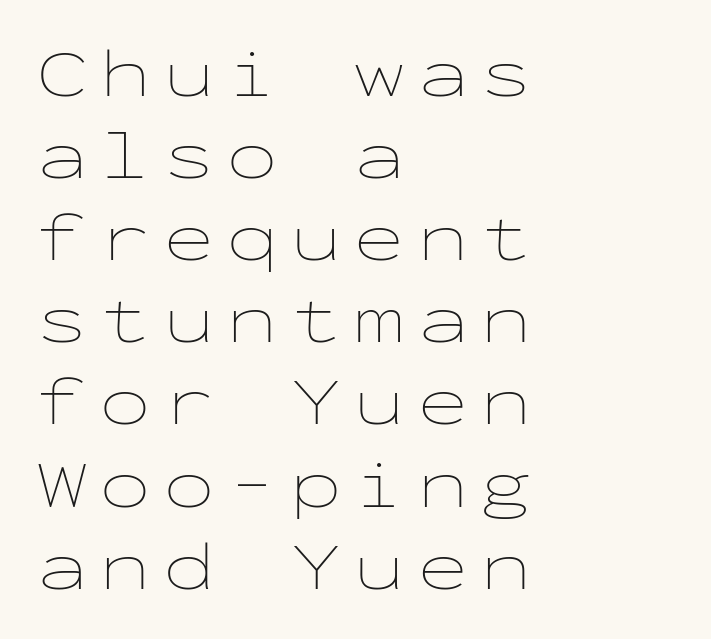
Q: Is the text bold? A: No.
Q: Is the text italic (slanted)? A: No, it is upright.
Q: Is the text underlined? A: No.
Q: How is the paragraph aligned? A: Left-aligned.
Q: Width (condensed, normal, or wide)? A: Wide.
Q: Stroke contrast? A: Low.
Q: x-height? A: Medium.
Q: Monospaced? A: Yes.
